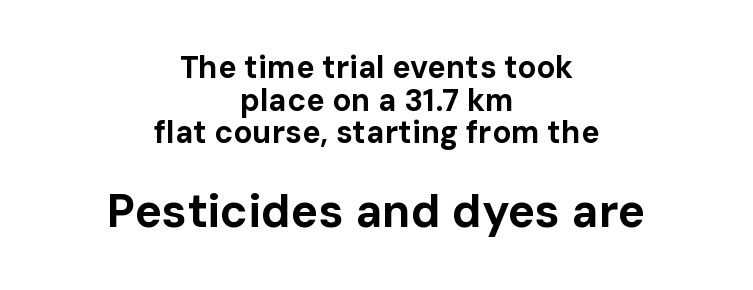
{"serif": "no", "italic": "no", "bold": "yes", "weight": "bold", "width": "normal", "stroke_contrast": "low", "x_height": "medium", "monospaced": "no", "underline": "no", "align": "center", "line_spacing": "tight", "line_spacing_ratio": 1.05, "letter_spacing": "normal", "letter_spacing_em": 0.0, "larger_block": "second", "size_ratio": 1.48, "glyph_px": 46}
